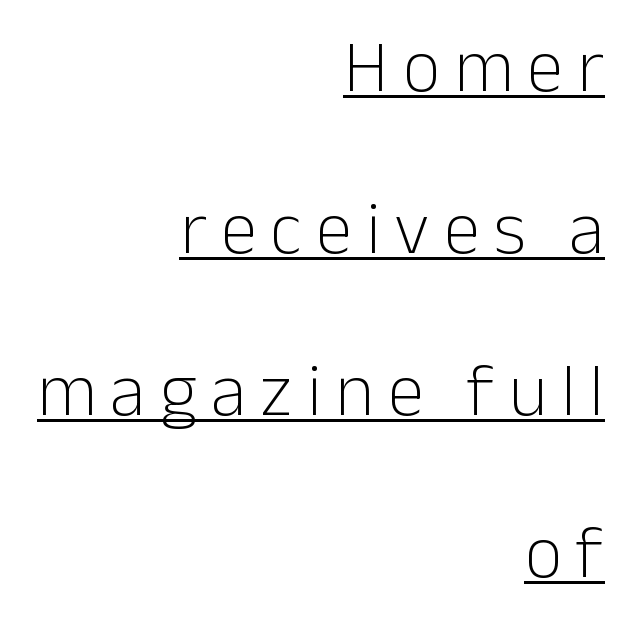
The image shows 74 px light sans-serif type, upright; set right-aligned, loose line spacing (2.19x), underlined; low stroke contrast and a medium x-height.
